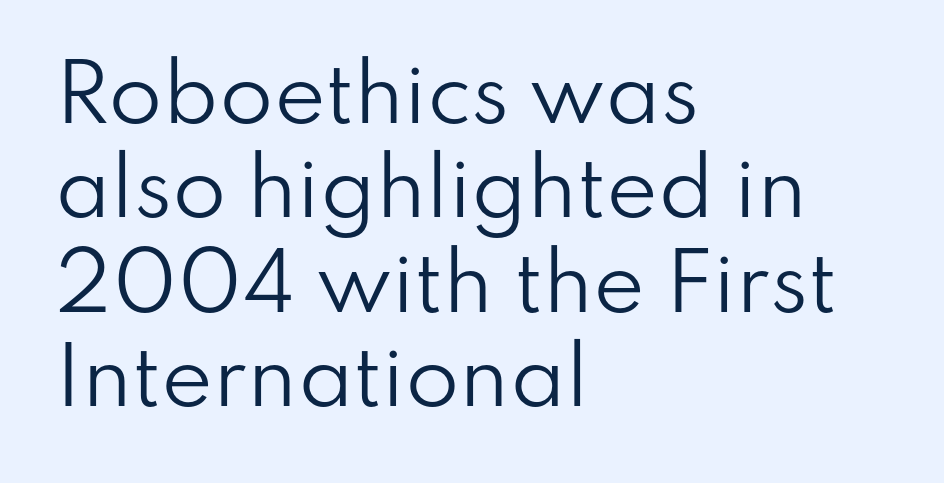
The image shows 78 px regular-weight sans-serif type, upright; set left-aligned, line spacing 1.21x, normal letter spacing, not underlined; low stroke contrast and a small x-height.
